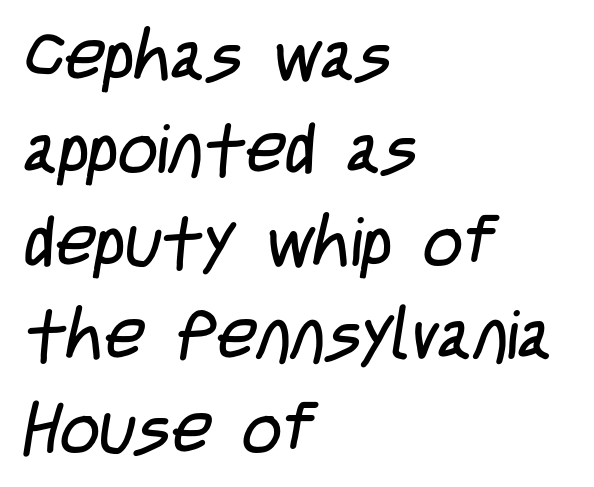
In terms of letterspacing, this is plain default setting. One glance says typical: line gaps are just what's usual. The passage shown is typed in a proportional face where columns would drift. The letters look calm and open, with moderate or lighter stems.
